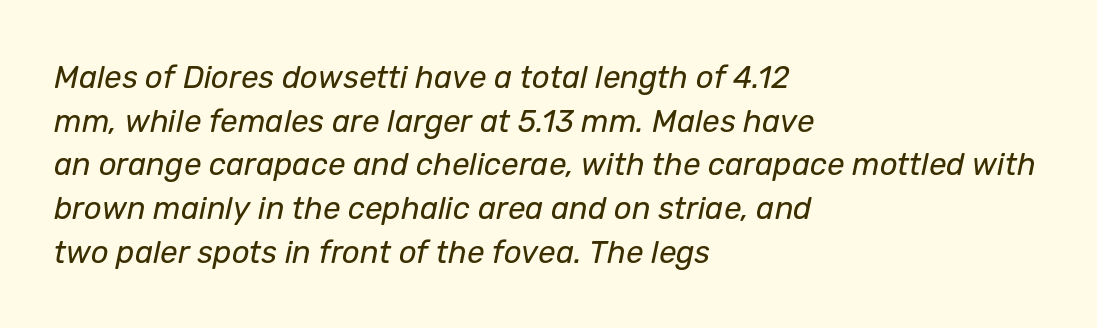
Q: Is the text bold? A: No.
Q: Is the text italic (slanted)? A: Yes, it leans right by about 12 degrees.
Q: Is the text underlined? A: No.
Q: How is the paragraph aligned? A: Left-aligned.
Q: Is the spacing between letters normal or unusually wide? A: Normal.
Q: Is the spacing between lines tight, normal or loose? A: Normal.
Q: Width (condensed, normal, or wide)? A: Normal.
Q: Stroke contrast? A: Low.
Q: x-height? A: Medium.
Q: Monospaced? A: No.
